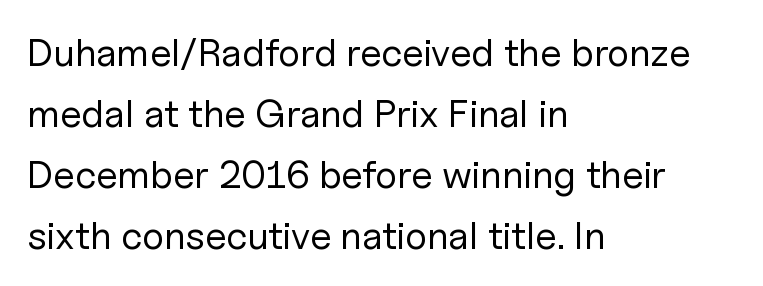
The image shows 39 px regular-weight sans-serif type, upright; set left-aligned, normal line spacing (1.56x), normal letter spacing, not underlined; low stroke contrast and a medium x-height.
